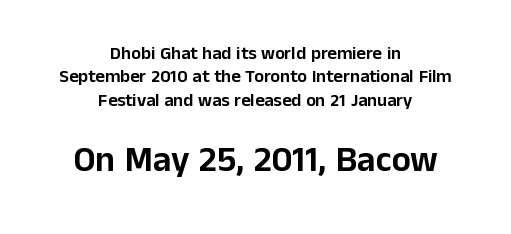
{"serif": "no", "italic": "no", "width": "normal", "stroke_contrast": "low", "x_height": "medium", "monospaced": "no", "underline": "no", "align": "center", "line_spacing": "normal", "line_spacing_ratio": 1.3, "letter_spacing": "normal", "letter_spacing_em": 0.0, "larger_block": "second", "size_ratio": 2.0, "glyph_px": 36}
